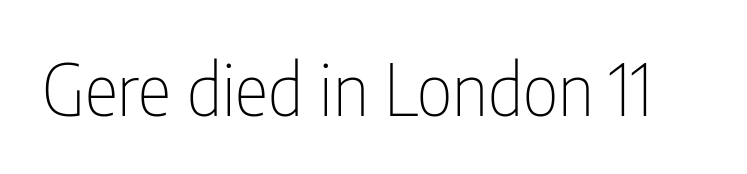
{"serif": "no", "italic": "no", "bold": "no", "weight": "thin", "width": "condensed", "stroke_contrast": "low", "x_height": "medium", "monospaced": "no", "underline": "no", "letter_spacing": "normal", "letter_spacing_em": 0.0, "glyph_px": 71}
